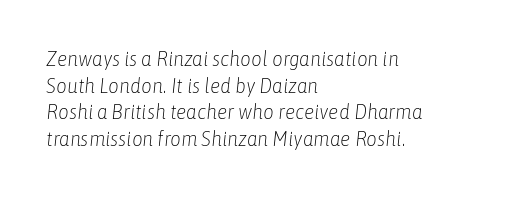
{"italic": "yes", "lean": "right", "slant_degrees": 6, "bold": "no", "underline": "no", "align": "left", "line_spacing": "normal", "line_spacing_ratio": 1.27, "letter_spacing": "normal", "letter_spacing_em": 0.0, "glyph_px": 21}
